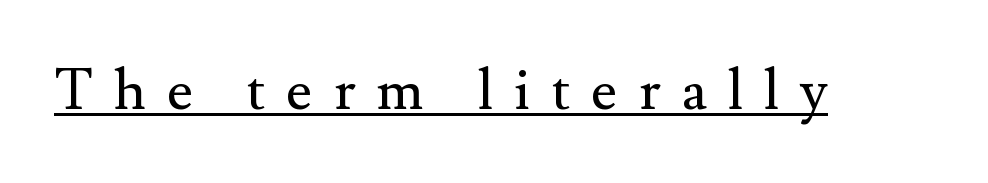
Q: Is the text bold? A: No.
Q: Is the text italic (slanted)? A: No, it is upright.
Q: Is the typeface a serif or a sans-serif typeface? A: Serif.
Q: Is the text underlined? A: Yes.
Q: Is the spacing between letters normal or unusually wide? A: Unusually wide.
Q: Width (condensed, normal, or wide)? A: Normal.
Q: Stroke contrast? A: Medium.
Q: x-height? A: Small.
Q: Monospaced? A: No.
